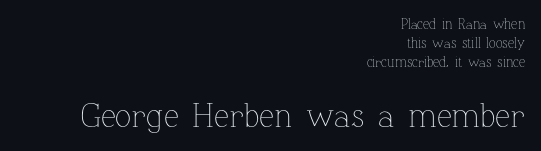
The image shows 34 px thin type, upright; set right-aligned, normal line spacing (1.34x), normal letter spacing, not underlined; the second (bottom) block is 2.43x larger; low stroke contrast and a medium x-height.
